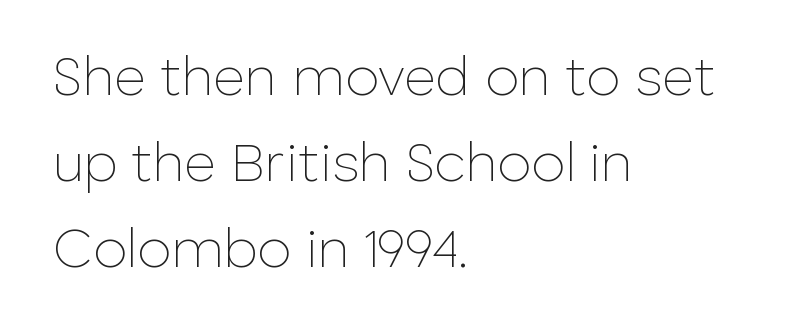
Underlining? Definitely not there. Notice how descenders clear the ascenders below comfortably — that's standard leading. These lines keep a tight, regular rhythm from letter to letter. Vertical stems look standard width or narrower in stroke. The face used here is proportionally spaced, like ordinary book or web type.
